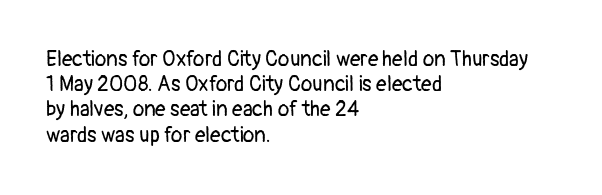
The letterforms sit shoulder to shoulder at normal distance. Typeset ragged right — the left edge is the straight one. The lettering holds an erect, upright posture throughout. Vertical stems look standard width or narrower in stroke. Beneath every word, the page is bare.
